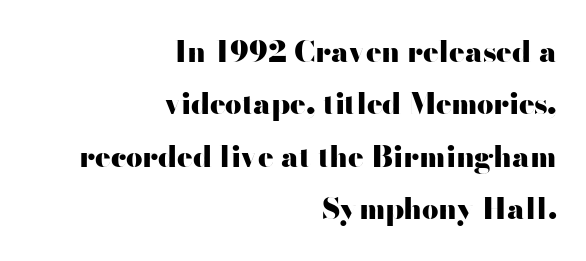
Q: Is the text bold? A: Yes.
Q: Is the text italic (slanted)? A: No, it is upright.
Q: Is the typeface a serif or a sans-serif typeface? A: Serif.
Q: Is the text underlined? A: No.
Q: How is the paragraph aligned? A: Right-aligned.
Q: Is the spacing between letters normal or unusually wide? A: Normal.
Q: Width (condensed, normal, or wide)? A: Wide.
Q: Stroke contrast? A: High.
Q: x-height? A: Small.
Q: Monospaced? A: No.
